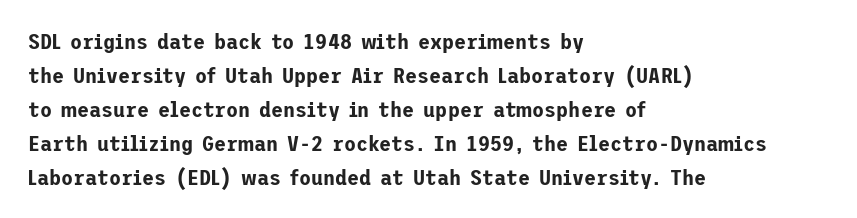
{"italic": "no", "underline": "no", "align": "left", "line_spacing": "normal", "line_spacing_ratio": 1.54, "letter_spacing": "normal", "letter_spacing_em": 0.0, "glyph_px": 22}
